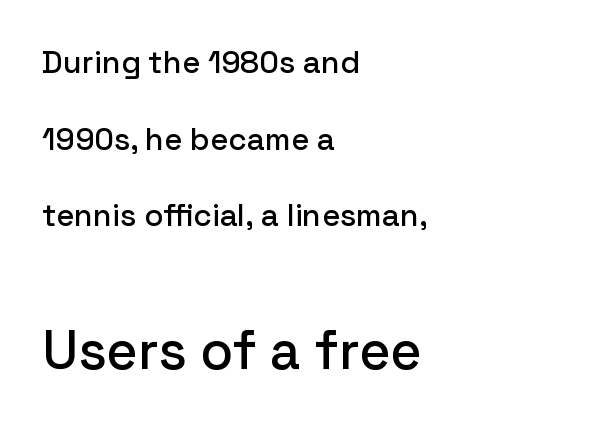
Clear beneath every line of the passage. Compared with typical body copy, the letter spacing here is the same. The type sits square on the baseline with zero lean. Is this a sans? Yes — the strokes have no serifs. Note the varied advance widths — an 'i' is clearly narrower than an 'm'. Quick note: interline space is abundant.
